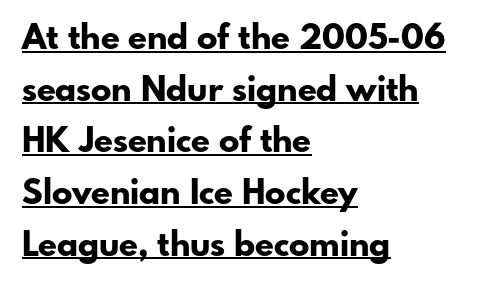
Q: Is the text bold? A: Yes.
Q: Is the text italic (slanted)? A: No, it is upright.
Q: Is the typeface a serif or a sans-serif typeface? A: Sans-serif.
Q: Is the text underlined? A: Yes.
Q: How is the paragraph aligned? A: Left-aligned.
Q: Is the spacing between letters normal or unusually wide? A: Normal.
Q: Is the spacing between lines tight, normal or loose? A: Normal.
Q: Width (condensed, normal, or wide)? A: Normal.
Q: Stroke contrast? A: Low.
Q: x-height? A: Small.
Q: Monospaced? A: No.
